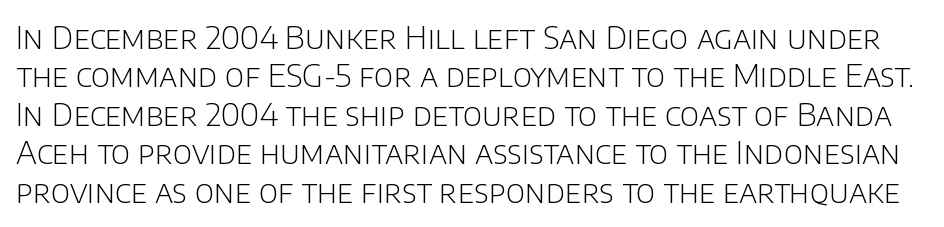
Q: Is the text bold? A: No.
Q: Is the text italic (slanted)? A: No, it is upright.
Q: Is the typeface a serif or a sans-serif typeface? A: Sans-serif.
Q: Is the text underlined? A: No.
Q: Is the spacing between letters normal or unusually wide? A: Normal.
Q: Width (condensed, normal, or wide)? A: Normal.
Q: Stroke contrast? A: Low.
Q: x-height? A: Large.
Q: Monospaced? A: No.
